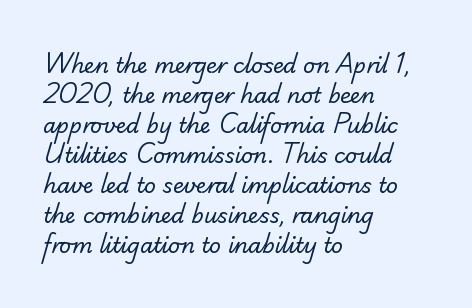
Has an underline been added? It has not. The face looks like a standard text weight, possibly lighter. The designer left line spacing at the default. Letter spacing: default.
